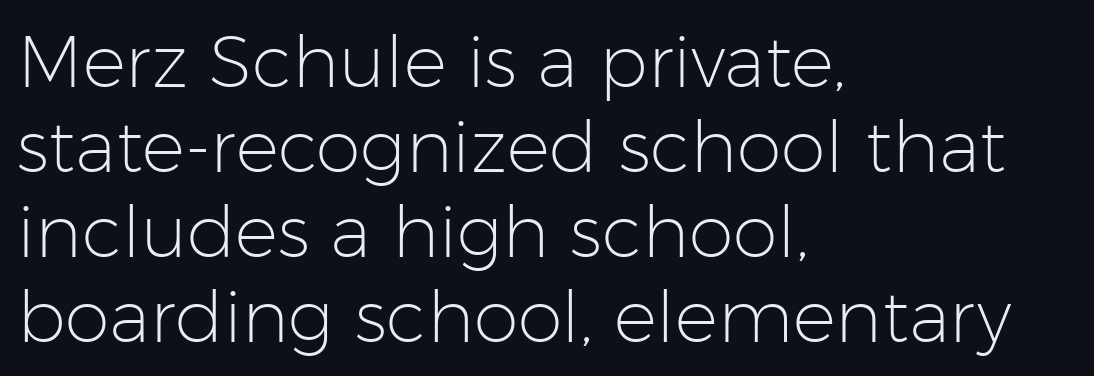
{"serif": "no", "italic": "no", "bold": "no", "weight": "light", "width": "normal", "stroke_contrast": "low", "x_height": "medium", "monospaced": "no", "underline": "no", "align": "left", "line_spacing_ratio": 1.18, "letter_spacing": "normal", "letter_spacing_em": 0.0, "glyph_px": 72}
